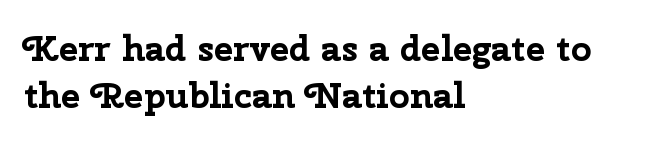
{"serif": "no", "italic": "no", "bold": "yes", "weight": "bold", "width": "normal", "stroke_contrast": "low", "x_height": "medium", "monospaced": "no", "underline": "no", "align": "left", "line_spacing": "normal", "line_spacing_ratio": 1.3, "letter_spacing": "normal", "letter_spacing_em": 0.0, "glyph_px": 36}
